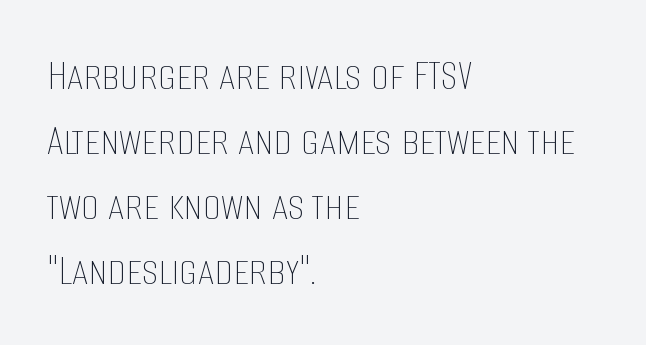
Every stem runs plumb, perpendicular to the baseline. The typesetting does not lean heavy: it is not bold. The rendering uses a moderate line-height, typical for paragraphs. The lines are quadded left.
